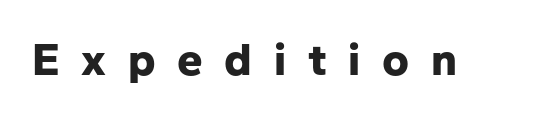
{"serif": "no", "italic": "no", "bold": "yes", "weight": "bold", "width": "normal", "stroke_contrast": "low", "x_height": "medium", "monospaced": "no", "underline": "no", "letter_spacing": "wide", "letter_spacing_em": 0.47, "glyph_px": 46}
